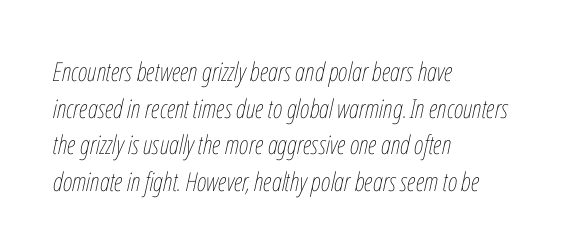
{"italic": "yes", "lean": "right", "slant_degrees": 12, "bold": "no", "underline": "no", "align": "left", "line_spacing": "normal", "line_spacing_ratio": 1.41, "letter_spacing": "normal", "letter_spacing_em": 0.0, "glyph_px": 26}
